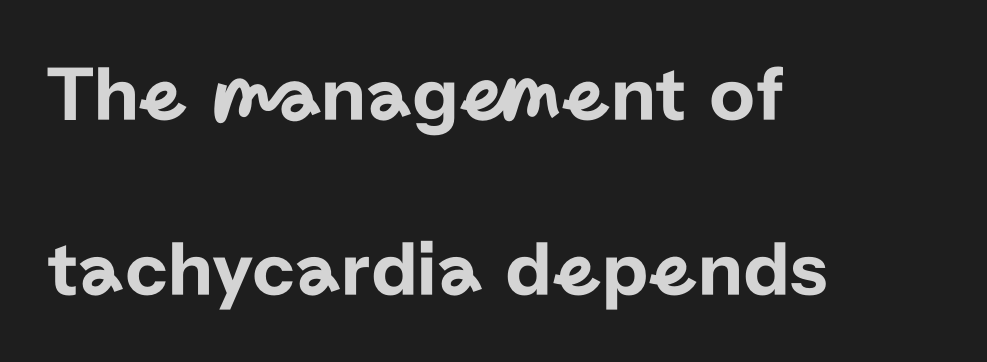
The image shows 79 px sans-serif type, upright; set left-aligned, loose line spacing (2.21x), normal letter spacing, not underlined; low stroke contrast and a medium x-height.
